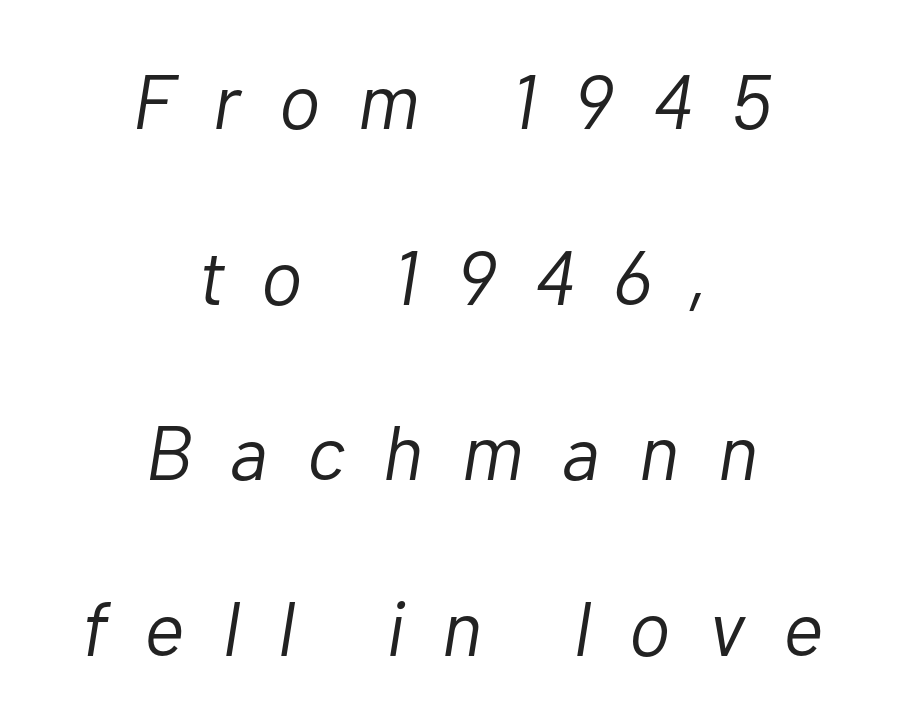
The gaps between neighbouring characters are conspicuously large. The passage shown is typed in a proportional face where columns would drift. The vertical gap from one line to the next is large. Anything drawn beneath the words? Only blank space.
